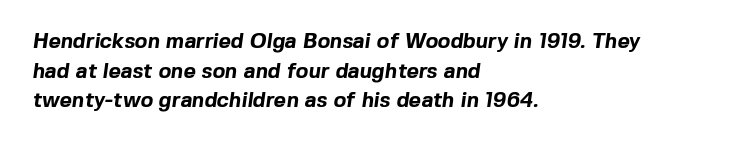
{"bold": "yes", "underline": "no", "align": "left", "line_spacing": "normal", "line_spacing_ratio": 1.41, "letter_spacing": "normal", "letter_spacing_em": 0.0, "glyph_px": 21}
